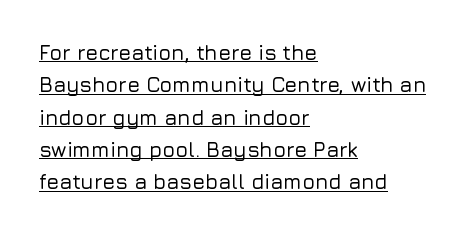
The image shows 21 px text type, upright; set left-aligned, normal line spacing (1.54x), normal letter spacing, underlined.
